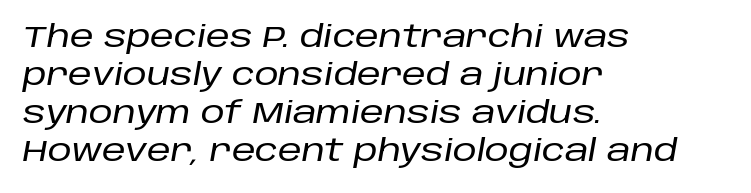
The image shows 30 px text type, italic (leaning right); set left-aligned, normal line spacing (1.27x), normal letter spacing, not underlined; low stroke contrast and a large x-height.
